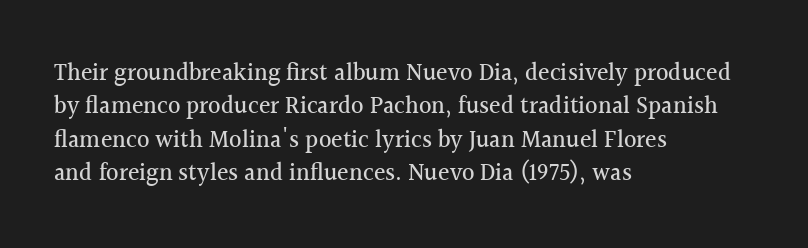
The image shows 24 px text type, upright; set left-aligned, normal line spacing (1.39x), normal letter spacing, not underlined.
